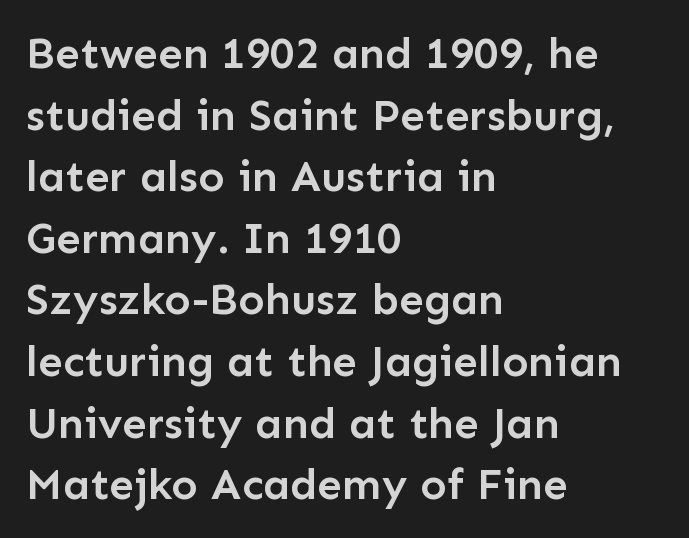
The image shows 44 px semibold sans-serif type, upright; set left-aligned, normal line spacing (1.4x), normal letter spacing, not underlined; low stroke contrast and a medium x-height.
